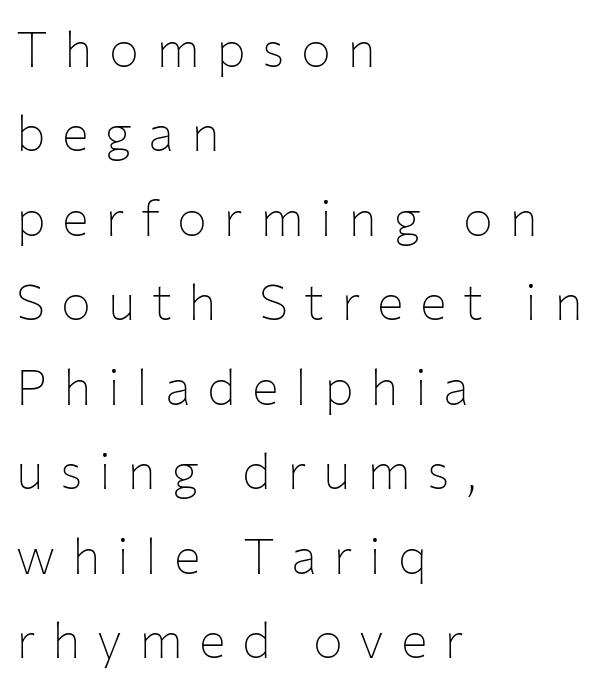
Q: Is the text bold? A: No.
Q: Is the text italic (slanted)? A: No, it is upright.
Q: Is the typeface a serif or a sans-serif typeface? A: Sans-serif.
Q: Is the text underlined? A: No.
Q: How is the paragraph aligned? A: Left-aligned.
Q: Is the spacing between letters normal or unusually wide? A: Unusually wide.
Q: Is the spacing between lines tight, normal or loose? A: Normal.
Q: Width (condensed, normal, or wide)? A: Normal.
Q: Stroke contrast? A: Low.
Q: x-height? A: Medium.
Q: Monospaced? A: No.
